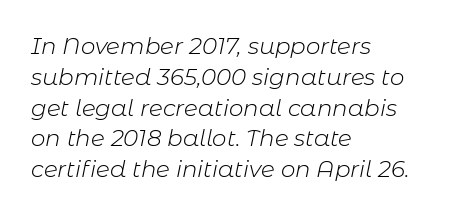
The image shows 23 px text type, italic (leaning right); set left-aligned, normal line spacing (1.34x), normal letter spacing, not underlined.
